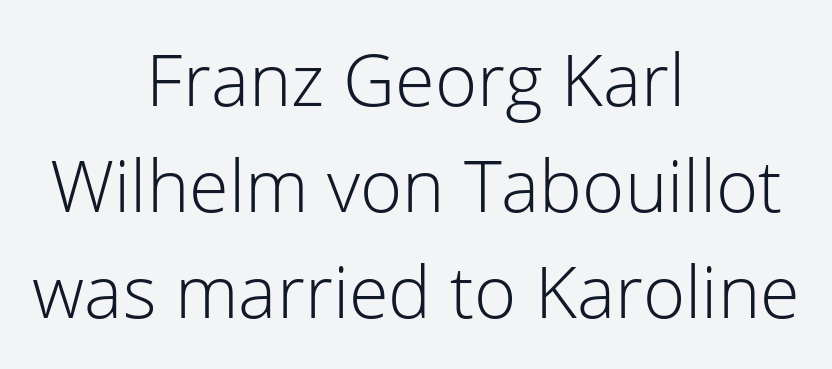
There is no visible air inserted between adjacent glyphs. Caption: multi-line text, centered on the measure. The type family on display is of the sans-serif kind. Notice how the stems are strictly vertical — no italics here. Normally led — the rows are evenly, conventionally spaced. Is the type heavy? It reads as light-to-regular instead.
